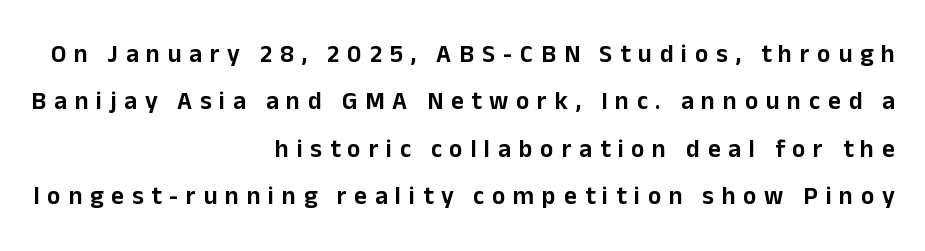
{"italic": "no", "underline": "no", "align": "right", "line_spacing": "loose", "line_spacing_ratio": 1.9, "letter_spacing": "wide", "letter_spacing_em": 0.31, "glyph_px": 25}
